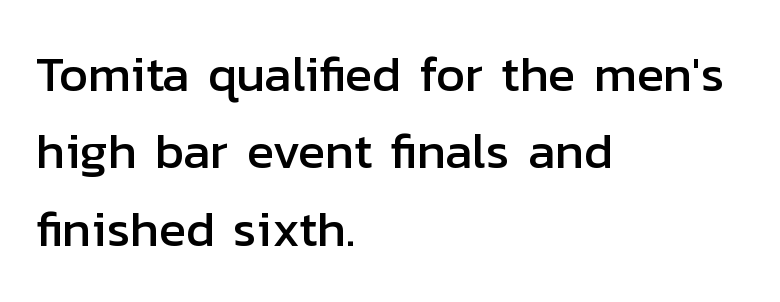
Do the characters align in a grid? No, the font is proportional. Is there any slant? The stems are plumb. No extra tracking has been applied to these lines. The rendering anchors every line to the left-hand side. The designer went with a sans here, leaving each stem footless. The rendering uses a moderate line-height, typical for paragraphs.
